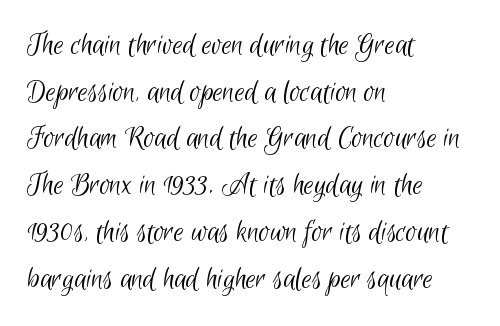
Q: Is the text bold? A: No.
Q: Is the typeface a serif or a sans-serif typeface? A: Sans-serif.
Q: Is the text underlined? A: No.
Q: How is the paragraph aligned? A: Left-aligned.
Q: Is the spacing between letters normal or unusually wide? A: Normal.
Q: Is the spacing between lines tight, normal or loose? A: Normal.
Q: Width (condensed, normal, or wide)? A: Condensed.
Q: Stroke contrast? A: Low.
Q: x-height? A: Small.
Q: Monospaced? A: No.
